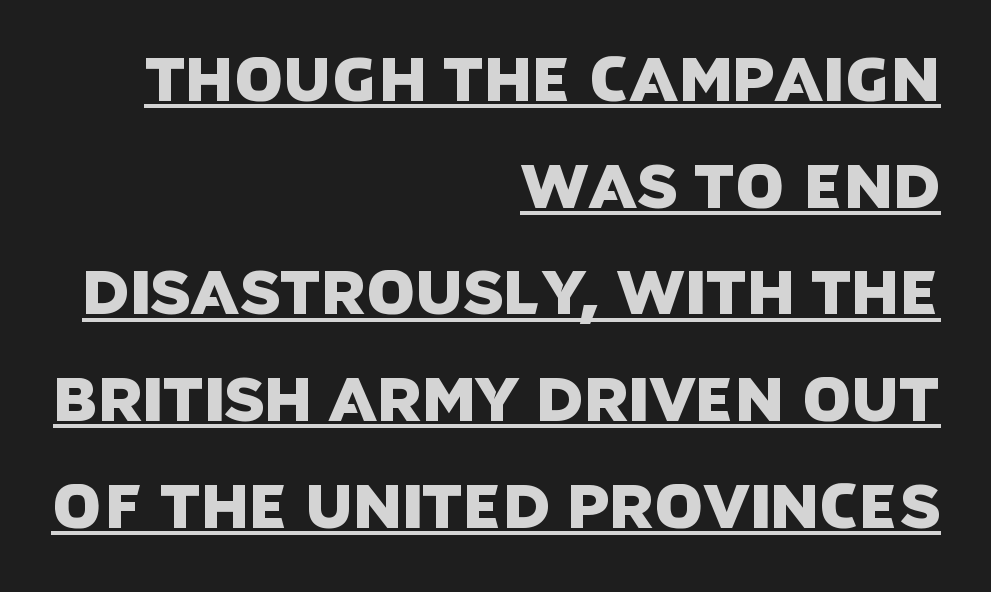
Underline: present. Casual observation: everything's shoved over to the right. The letters carry no serifs — their stems end cleanly without finishing strokes. This sample uses plain, unmodified letter spacing.
